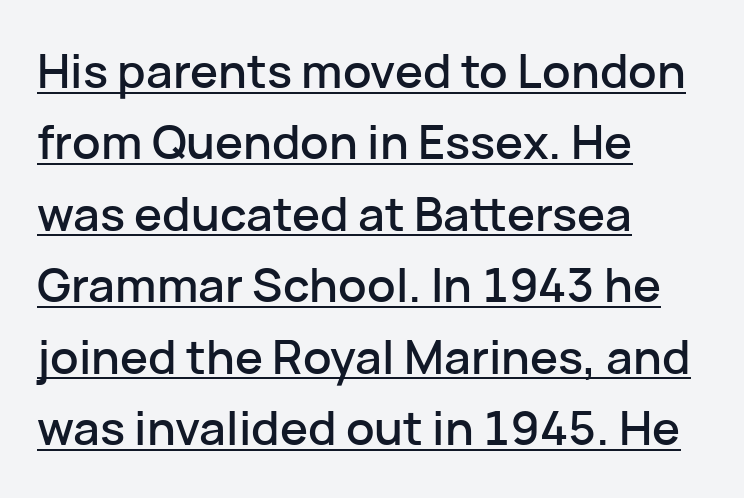
Q: Is the text italic (slanted)? A: No, it is upright.
Q: Is the typeface a serif or a sans-serif typeface? A: Sans-serif.
Q: Is the text underlined? A: Yes.
Q: How is the paragraph aligned? A: Left-aligned.
Q: Is the spacing between letters normal or unusually wide? A: Normal.
Q: Is the spacing between lines tight, normal or loose? A: Normal.
Q: Width (condensed, normal, or wide)? A: Normal.
Q: Stroke contrast? A: Low.
Q: x-height? A: Medium.
Q: Monospaced? A: No.
